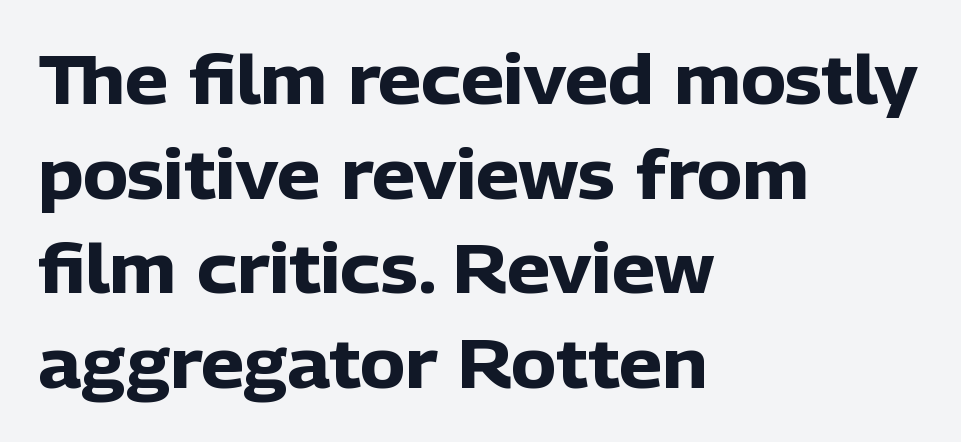
The image shows 68 px heavy sans-serif type, upright; set left-aligned, normal line spacing (1.39x), normal letter spacing, not underlined; low stroke contrast and a medium x-height.
